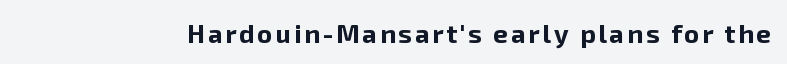
The image shows 26 px bold type, upright; set not underlined.
